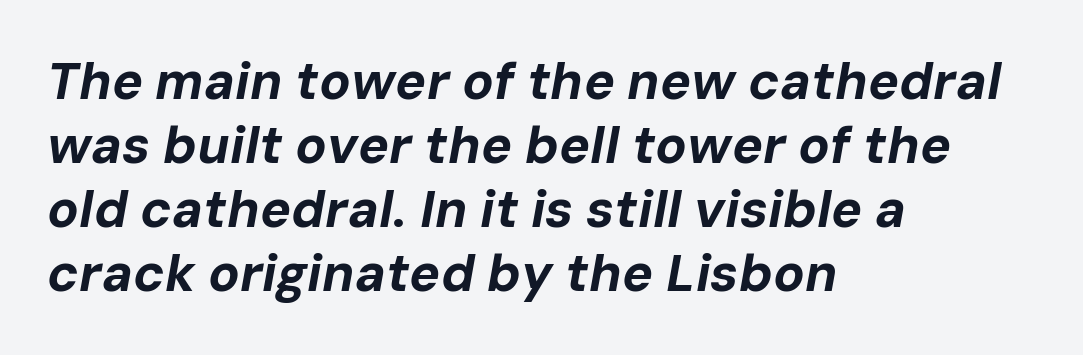
Q: Is the text bold? A: Yes.
Q: Is the text italic (slanted)? A: Yes, it leans right by about 10 degrees.
Q: Is the text underlined? A: No.
Q: How is the paragraph aligned? A: Left-aligned.
Q: Is the spacing between letters normal or unusually wide? A: Normal.
Q: Width (condensed, normal, or wide)? A: Normal.
Q: Stroke contrast? A: Low.
Q: x-height? A: Medium.
Q: Monospaced? A: No.
